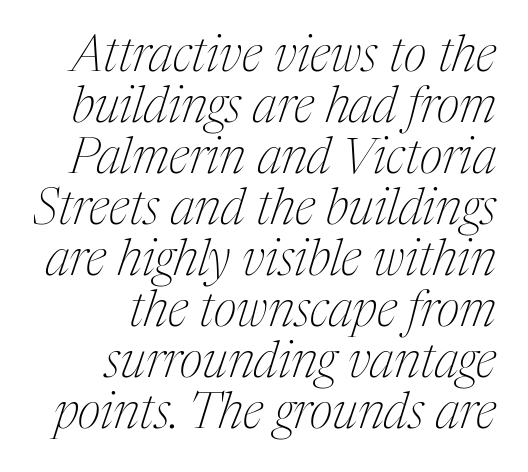
{"serif": "yes", "italic": "yes", "lean": "right", "slant_degrees": 17, "bold": "no", "weight": "thin", "width": "condensed", "stroke_contrast": "medium", "x_height": "medium", "monospaced": "no", "underline": "no", "align": "right", "line_spacing": "tight", "line_spacing_ratio": 1.02, "letter_spacing": "normal", "letter_spacing_em": 0.0, "glyph_px": 50}
